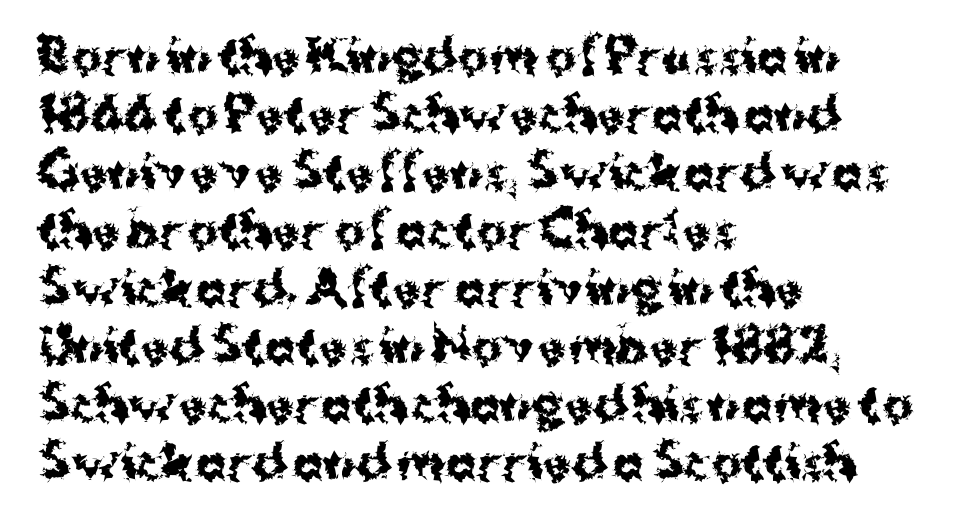
Q: Is the text bold? A: Yes.
Q: Is the text italic (slanted)? A: No, it is upright.
Q: Is the typeface a serif or a sans-serif typeface? A: Sans-serif.
Q: Is the text underlined? A: No.
Q: How is the paragraph aligned? A: Left-aligned.
Q: Is the spacing between letters normal or unusually wide? A: Normal.
Q: Is the spacing between lines tight, normal or loose? A: Normal.
Q: Width (condensed, normal, or wide)? A: Normal.
Q: Stroke contrast? A: Medium.
Q: x-height? A: Medium.
Q: Monospaced? A: No.
